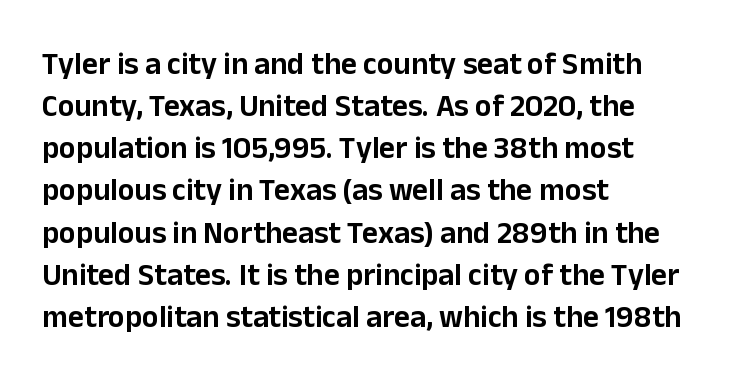
The image shows 31 px sans-serif type, upright; set left-aligned, normal line spacing (1.36x), normal letter spacing, not underlined; low stroke contrast and a medium x-height.
